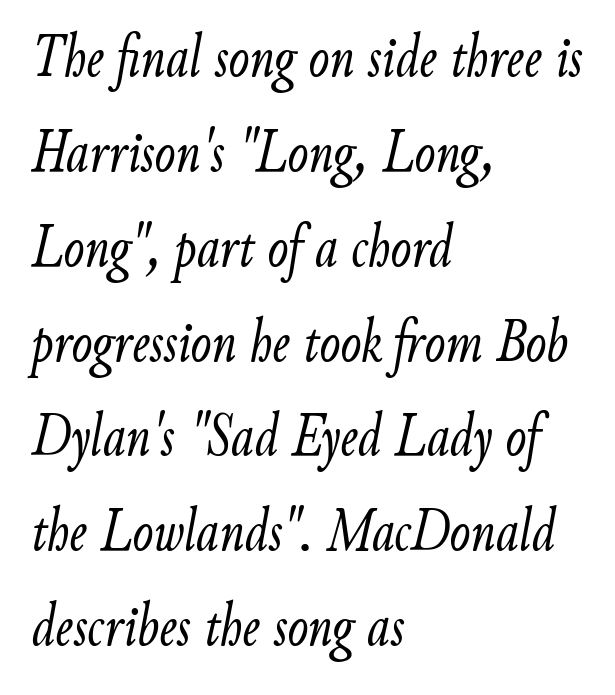
{"italic": "yes", "lean": "right", "slant_degrees": 9, "bold": "no", "weight": "light", "width": "condensed", "stroke_contrast": "low", "x_height": "small", "monospaced": "no", "underline": "no", "align": "left", "line_spacing": "normal", "line_spacing_ratio": 1.53, "letter_spacing": "normal", "letter_spacing_em": 0.0, "glyph_px": 62}
